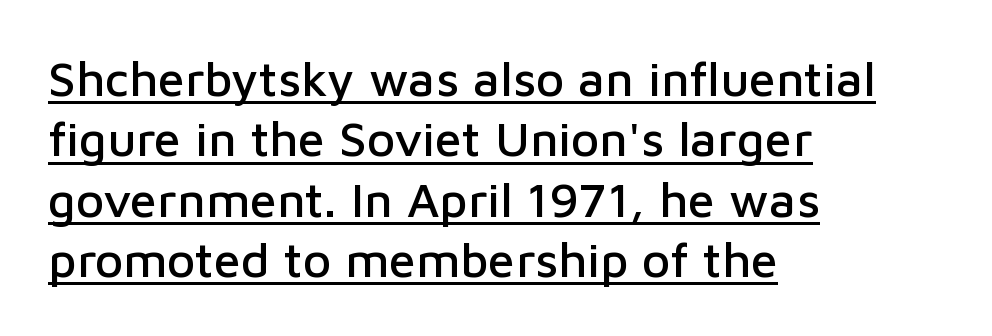
{"serif": "no", "italic": "no", "width": "normal", "stroke_contrast": "low", "x_height": "medium", "monospaced": "no", "underline": "yes", "align": "left", "line_spacing_ratio": 1.23, "letter_spacing": "normal", "letter_spacing_em": 0.0, "glyph_px": 49}
